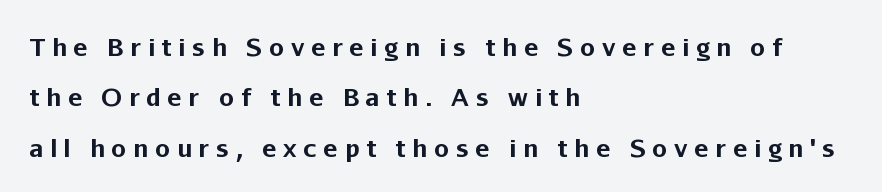
The image shows 24 px bold type, upright; set left-aligned, loose line spacing (2.1x), unusually wide letter spacing (+0.28 em), not underlined.
